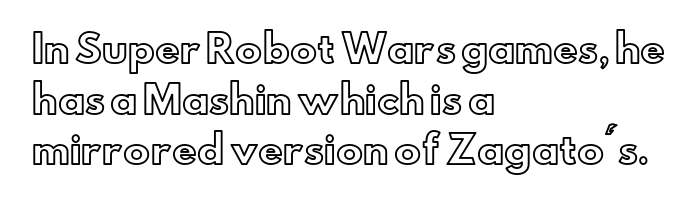
The image shows 38 px text type, upright; set left-aligned, normal line spacing (1.33x), normal letter spacing, not underlined; a small x-height.
